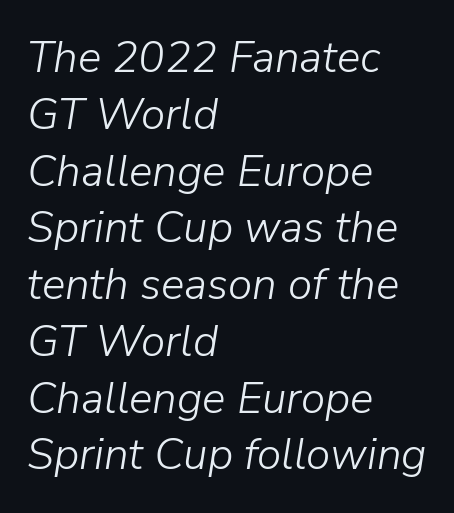
The image shows 44 px light type, italic (leaning right); set left-aligned, normal line spacing (1.29x), normal letter spacing, not underlined; low stroke contrast and a medium x-height.
